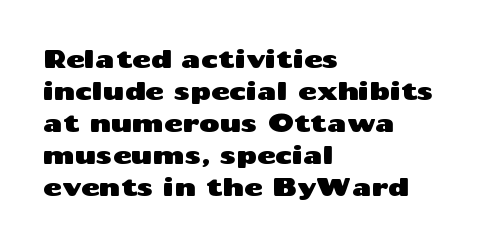
The image shows 25 px text type, upright; set left-aligned, normal line spacing (1.28x), normal letter spacing, not underlined.
